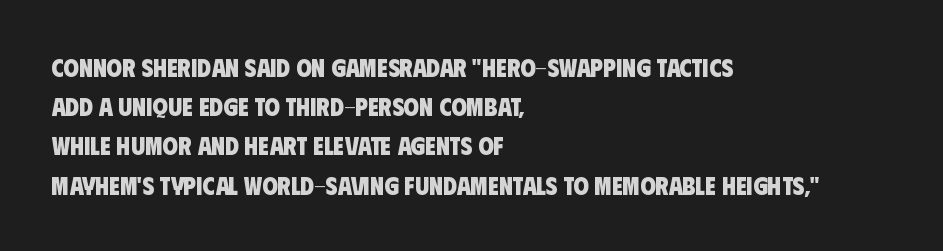
Q: Is the text bold? A: Yes.
Q: Is the text underlined? A: No.
Q: How is the paragraph aligned? A: Left-aligned.
Q: Is the spacing between letters normal or unusually wide? A: Normal.
Q: Is the spacing between lines tight, normal or loose? A: Normal.
